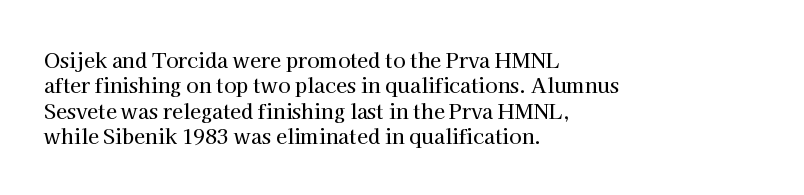
The image shows 20 px text type, upright; set left-aligned, normal line spacing (1.27x), normal letter spacing, not underlined.
